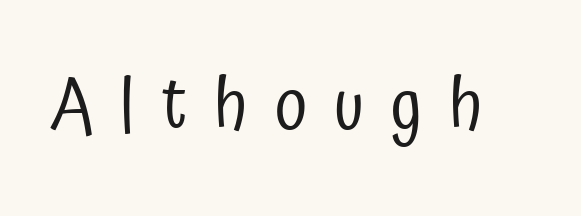
{"serif": "no", "italic": "no", "bold": "no", "weight": "regular", "width": "condensed", "stroke_contrast": "low", "x_height": "medium", "monospaced": "no", "underline": "no", "letter_spacing": "wide", "letter_spacing_em": 0.37, "glyph_px": 72}
